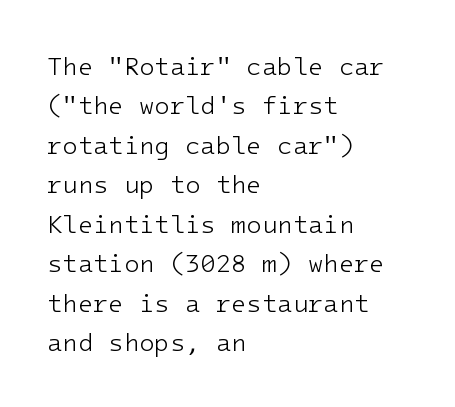
The image shows 25 px text type, upright; set left-aligned, normal line spacing (1.58x), normal letter spacing, not underlined.
